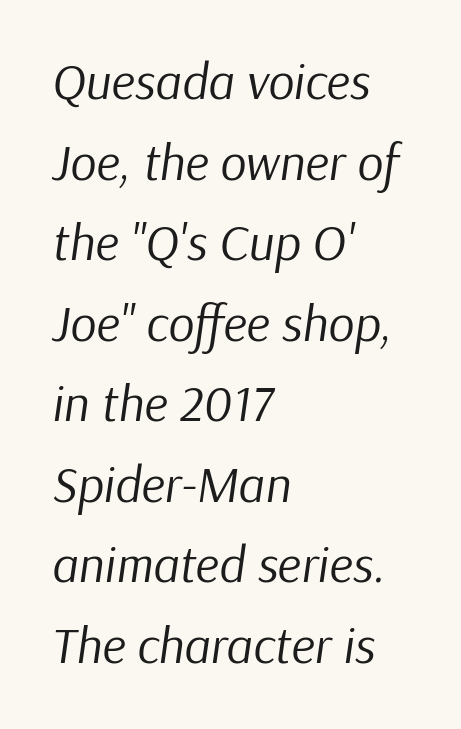
The image shows 51 px regular-weight type, italic (leaning right); set left-aligned, normal line spacing (1.58x), normal letter spacing, not underlined; low stroke contrast and a medium x-height.
